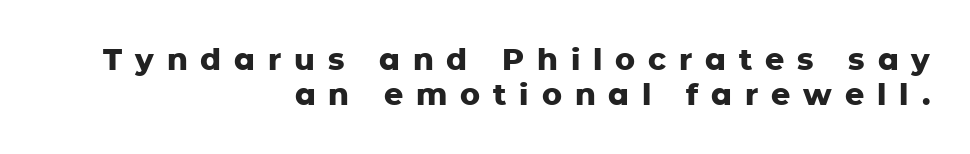
The image shows 30 px heavy sans-serif type, upright; set right-aligned, line spacing 1.18x, unusually wide letter spacing (+0.43 em), not underlined; low stroke contrast and a medium x-height.
